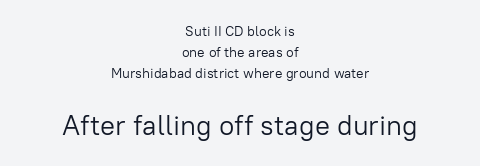
The image shows 28 px light sans-serif type, upright; set centered, normal line spacing (1.5x), normal letter spacing, not underlined; the second (bottom) block is 2.0x larger; low stroke contrast and a medium x-height.
